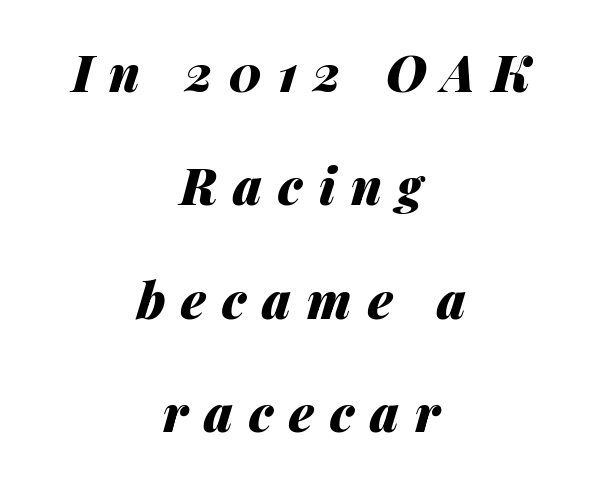
Q: Is the text bold? A: Yes.
Q: Is the text italic (slanted)? A: Yes, it leans right by about 14 degrees.
Q: Is the text underlined? A: No.
Q: How is the paragraph aligned? A: Centered.
Q: Is the spacing between letters normal or unusually wide? A: Unusually wide.
Q: Is the spacing between lines tight, normal or loose? A: Loose.
Q: Width (condensed, normal, or wide)? A: Normal.
Q: Stroke contrast? A: Medium.
Q: x-height? A: Medium.
Q: Monospaced? A: No.
